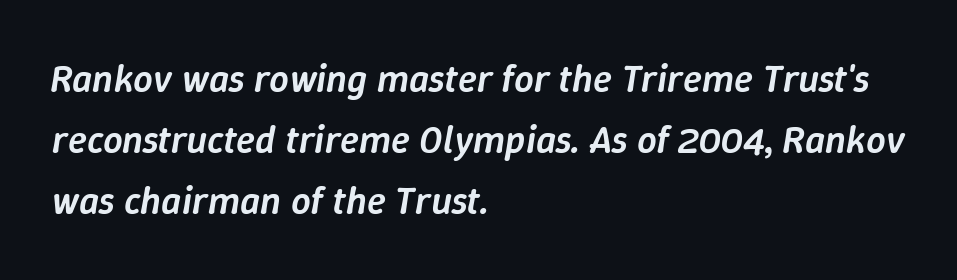
{"italic": "yes", "lean": "right", "slant_degrees": 9, "bold": "semi", "weight": "semibold", "width": "normal", "stroke_contrast": "low", "x_height": "medium", "monospaced": "no", "underline": "no", "align": "left", "line_spacing": "normal", "line_spacing_ratio": 1.57, "letter_spacing": "normal", "letter_spacing_em": 0.0, "glyph_px": 39}
